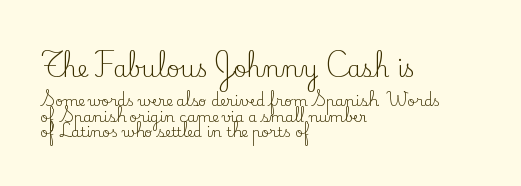
The image shows 23 px text type, upright; set left-aligned, tight line spacing (1.09x), normal letter spacing, not underlined; the first (top) block is 1.64x larger.
